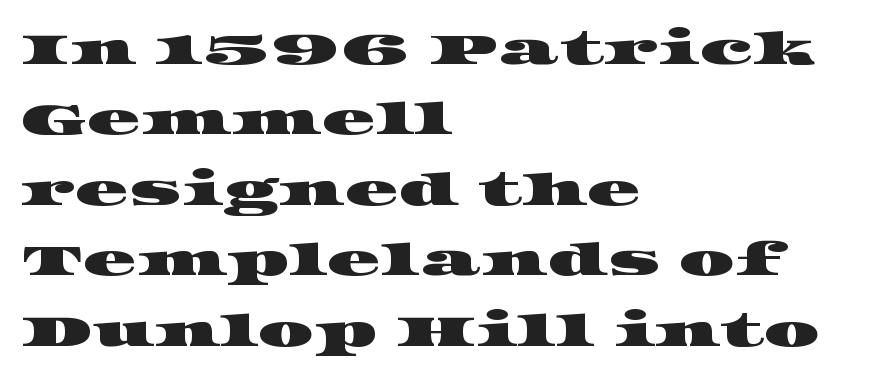
Anything drawn beneath the words? Only blank space. Vertical spacing — default. To sum up the face: it has serifs. In CSS terms this would be text-align: left.
